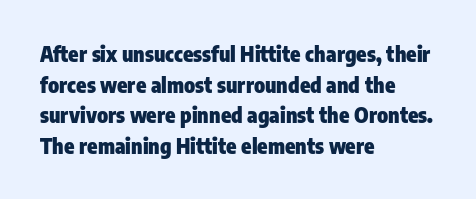
{"italic": "no", "bold": "yes", "underline": "no", "align": "left", "line_spacing": "normal", "line_spacing_ratio": 1.46, "letter_spacing": "normal", "letter_spacing_em": 0.0, "glyph_px": 21}
